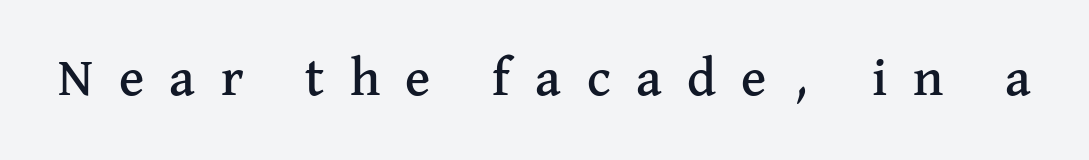
Q: Is the text italic (slanted)? A: No, it is upright.
Q: Is the typeface a serif or a sans-serif typeface? A: Serif.
Q: Is the text underlined? A: No.
Q: Is the spacing between letters normal or unusually wide? A: Unusually wide.
Q: Width (condensed, normal, or wide)? A: Normal.
Q: Stroke contrast? A: Medium.
Q: x-height? A: Medium.
Q: Monospaced? A: No.
